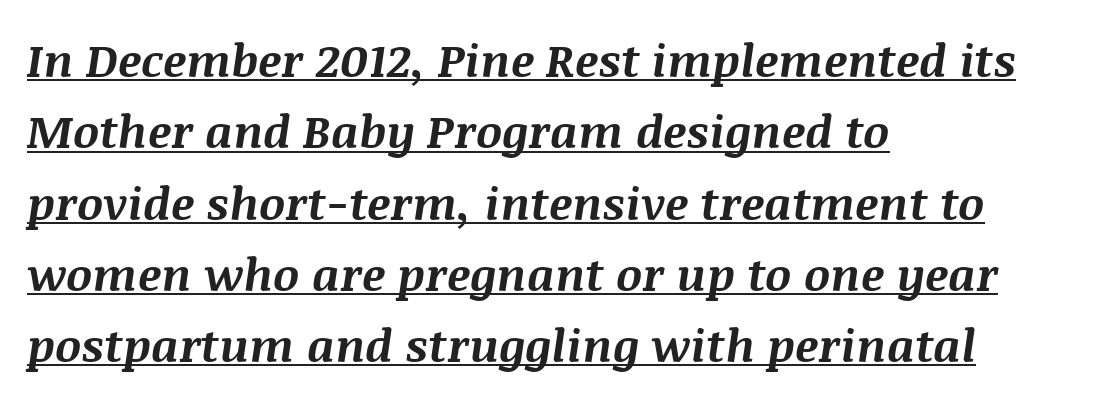
{"italic": "yes", "lean": "right", "slant_degrees": 8, "bold": "yes", "weight": "bold", "width": "normal", "stroke_contrast": "medium", "x_height": "large", "monospaced": "no", "underline": "yes", "align": "left", "line_spacing": "normal", "line_spacing_ratio": 1.55, "letter_spacing": "normal", "letter_spacing_em": 0.0, "glyph_px": 46}
